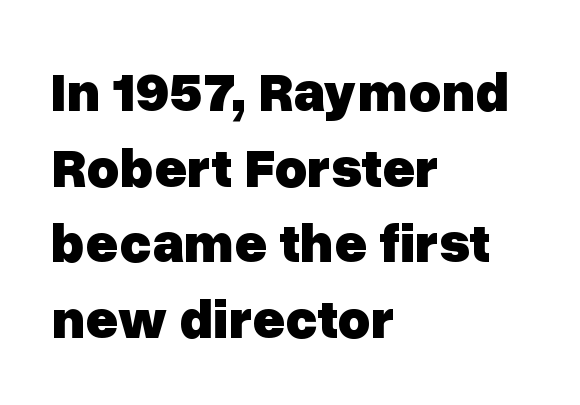
{"serif": "no", "italic": "no", "bold": "yes", "weight": "heavy", "width": "normal", "stroke_contrast": "low", "x_height": "medium", "monospaced": "no", "underline": "no", "align": "left", "line_spacing": "normal", "line_spacing_ratio": 1.35, "letter_spacing": "normal", "letter_spacing_em": 0.0, "glyph_px": 56}
